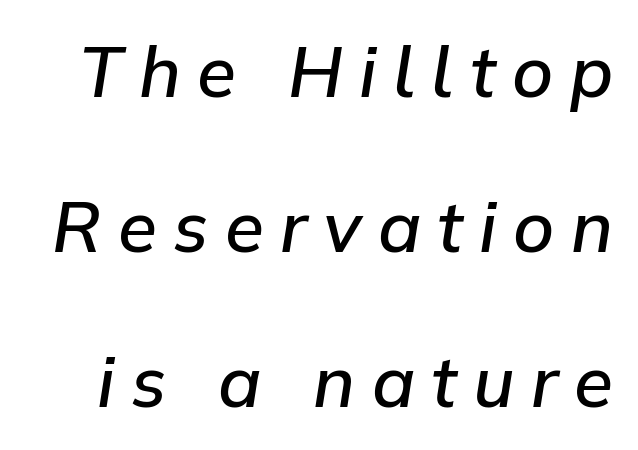
Q: Is the text bold? A: Semi-bold.
Q: Is the text italic (slanted)? A: Yes, it leans right by about 9 degrees.
Q: Is the text underlined? A: No.
Q: Is the spacing between letters normal or unusually wide? A: Unusually wide.
Q: Is the spacing between lines tight, normal or loose? A: Loose.
Q: Width (condensed, normal, or wide)? A: Normal.
Q: Stroke contrast? A: Low.
Q: x-height? A: Medium.
Q: Monospaced? A: No.
